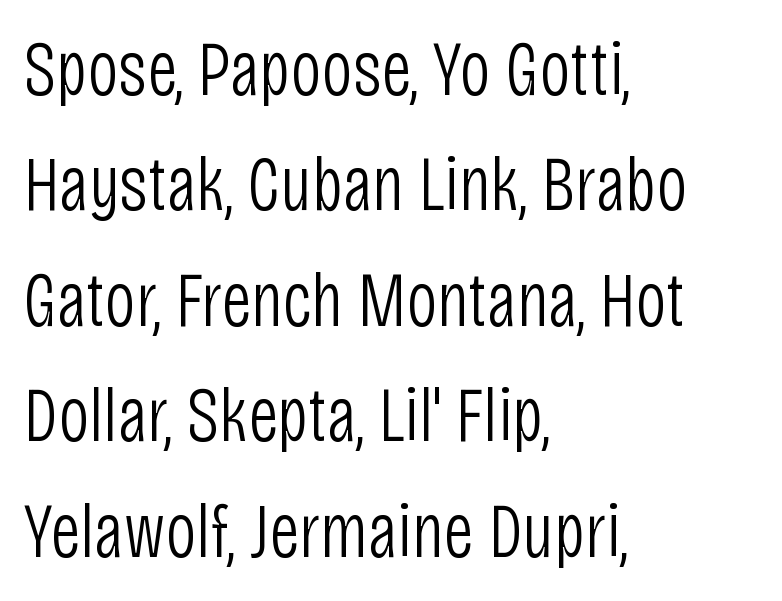
The image shows 77 px light, condensed sans-serif type, upright; set left-aligned, normal line spacing (1.5x), normal letter spacing, not underlined; low stroke contrast and a large x-height.
